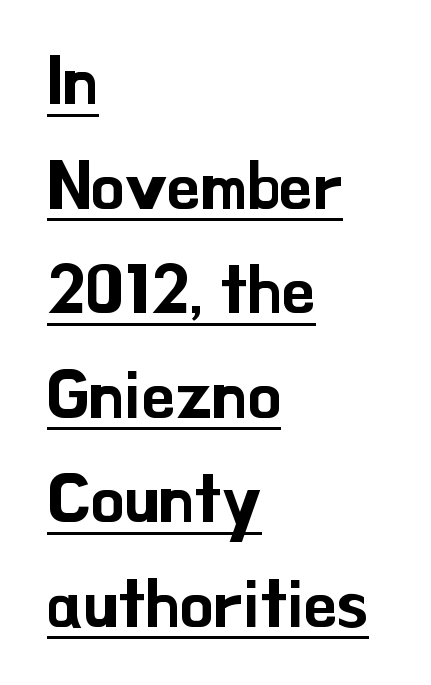
Q: Is the text italic (slanted)? A: No, it is upright.
Q: Is the typeface a serif or a sans-serif typeface? A: Sans-serif.
Q: Is the text underlined? A: Yes.
Q: How is the paragraph aligned? A: Left-aligned.
Q: Is the spacing between letters normal or unusually wide? A: Normal.
Q: Is the spacing between lines tight, normal or loose? A: Normal.
Q: Width (condensed, normal, or wide)? A: Normal.
Q: Stroke contrast? A: Low.
Q: x-height? A: Small.
Q: Monospaced? A: No.
